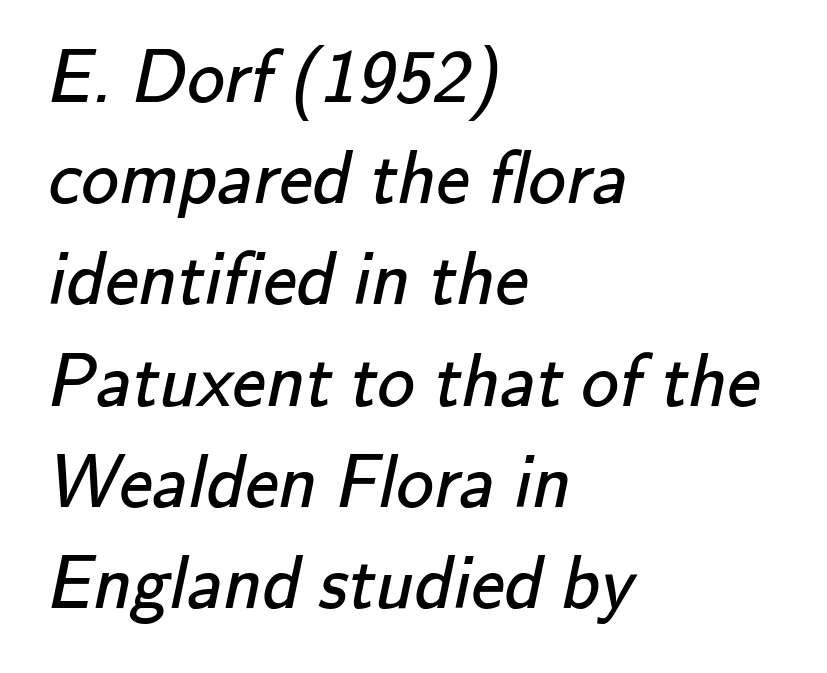
Q: Is the text bold? A: No.
Q: Is the typeface a serif or a sans-serif typeface? A: Sans-serif.
Q: Is the text underlined? A: No.
Q: How is the paragraph aligned? A: Left-aligned.
Q: Is the spacing between letters normal or unusually wide? A: Normal.
Q: Is the spacing between lines tight, normal or loose? A: Normal.
Q: Width (condensed, normal, or wide)? A: Normal.
Q: Stroke contrast? A: Low.
Q: x-height? A: Small.
Q: Monospaced? A: No.
